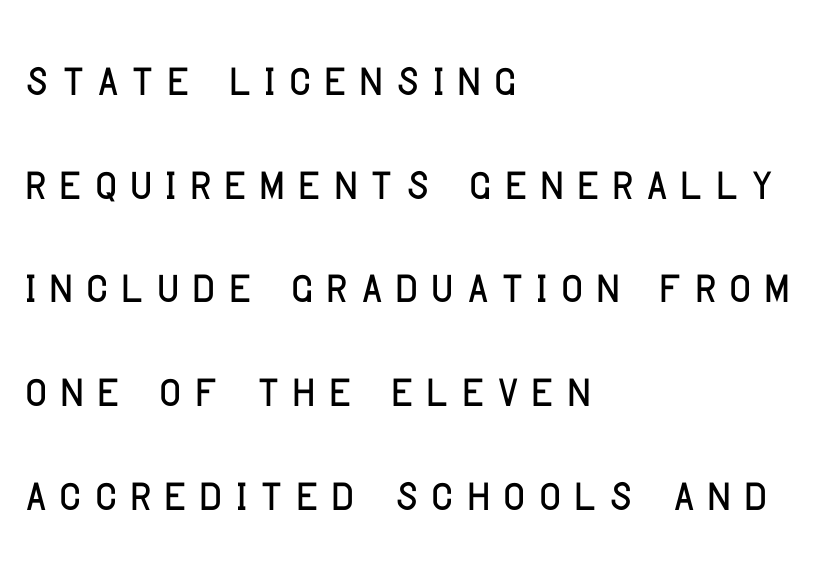
{"serif": "no", "italic": "no", "width": "condensed", "stroke_contrast": "low", "x_height": "large", "monospaced": "no", "underline": "no", "align": "left", "line_spacing": "normal", "line_spacing_ratio": 1.7, "letter_spacing": "wide", "letter_spacing_em": 0.2, "glyph_px": 61}
